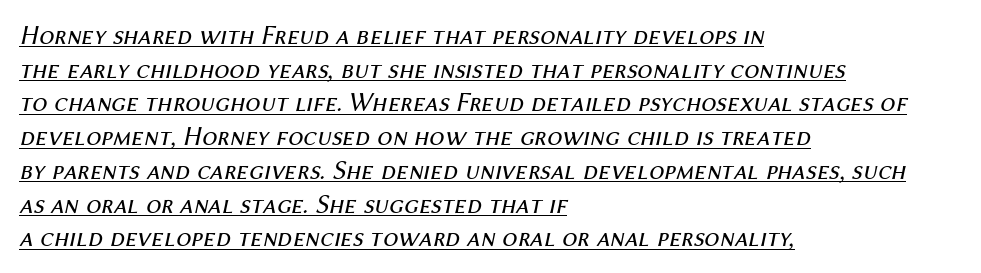
Q: Is the text bold? A: No.
Q: Is the text italic (slanted)? A: Yes, it leans right by about 12 degrees.
Q: Is the text underlined? A: Yes.
Q: How is the paragraph aligned? A: Left-aligned.
Q: Is the spacing between letters normal or unusually wide? A: Normal.
Q: Is the spacing between lines tight, normal or loose? A: Normal.
